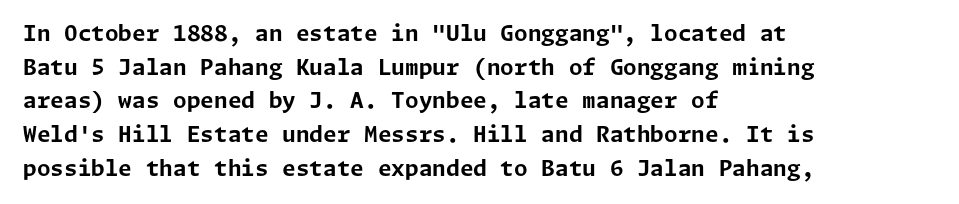
The image shows 22 px bold type, upright; set left-aligned, normal line spacing (1.53x), normal letter spacing, not underlined.
